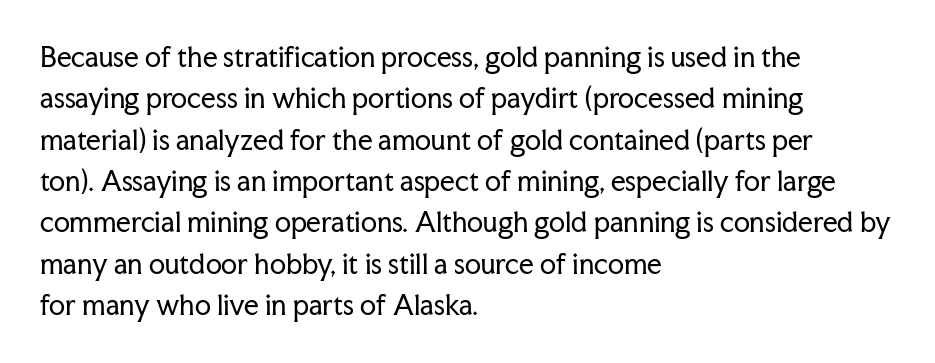
Q: Is the text bold? A: No.
Q: Is the text italic (slanted)? A: No, it is upright.
Q: Is the text underlined? A: No.
Q: How is the paragraph aligned? A: Left-aligned.
Q: Is the spacing between letters normal or unusually wide? A: Normal.
Q: Is the spacing between lines tight, normal or loose? A: Normal.
